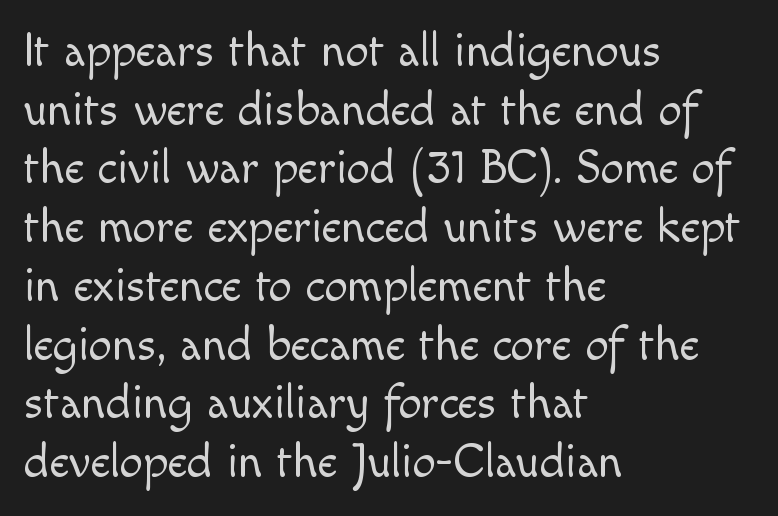
The image shows 47 px light sans-serif type, upright; set left-aligned, normal line spacing (1.25x), normal letter spacing, not underlined; a small x-height.
